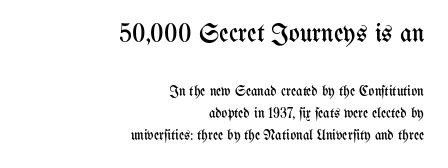
Stems here are at most as thick as an everyday book face. A typesetter would call this leading conventional body-copy spacing. The gaps between neighbouring characters are ordinary and unremarkable. Italic: no, the glyphs are upright roman.
